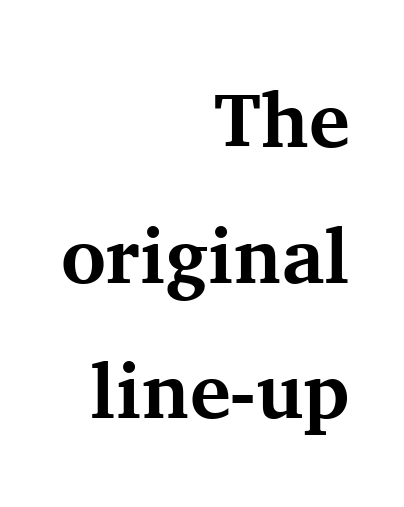
Each letter keeps its own natural width here, so spacing adapts to shape. The setting favours the right margin, as signatures and pull-quotes sometimes do. The typography opts for an upright posture over an oblique one. Letterform terminals end in serifs throughout the passage.
